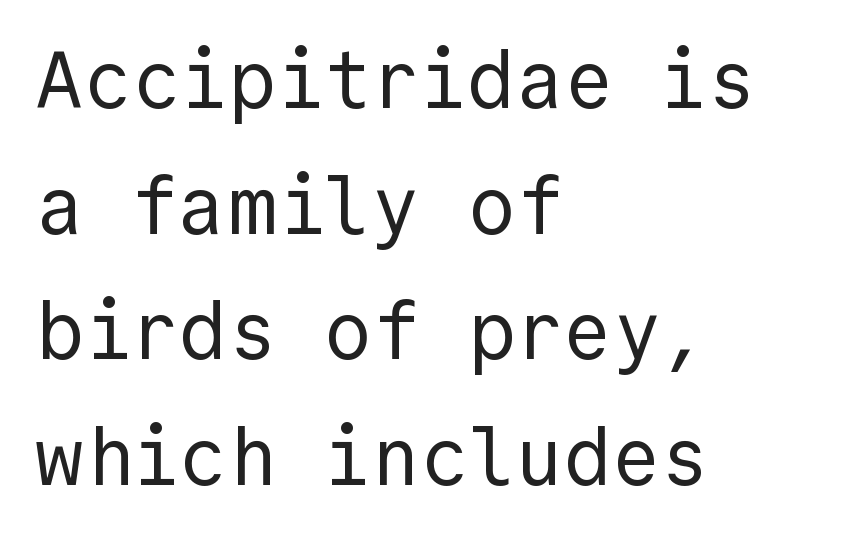
{"serif": "no", "italic": "no", "bold": "no", "weight": "regular", "width": "normal", "x_height": "medium", "monospaced": "yes", "underline": "no", "align": "left", "line_spacing": "normal", "line_spacing_ratio": 1.57, "letter_spacing": "normal", "letter_spacing_em": 0.0, "glyph_px": 80}
